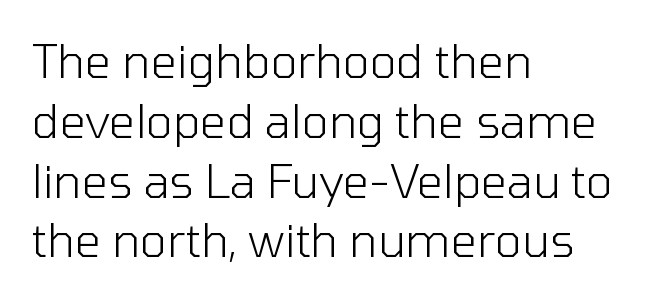
The image shows 46 px light sans-serif type, upright; set left-aligned, normal line spacing (1.3x), normal letter spacing, not underlined; low stroke contrast and a medium x-height.
